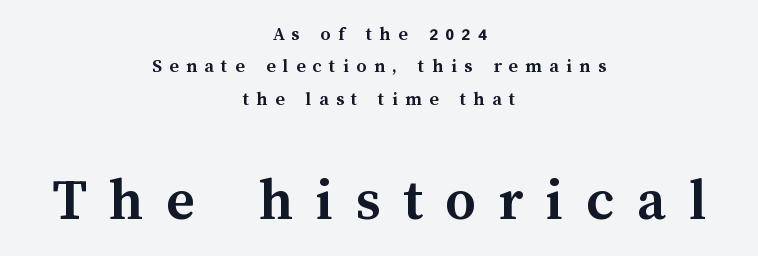
{"italic": "no", "bold": "yes", "weight": "semibold", "width": "normal", "stroke_contrast": "medium", "x_height": "medium", "monospaced": "no", "underline": "no", "align": "center", "line_spacing": "normal", "line_spacing_ratio": 1.62, "letter_spacing": "wide", "letter_spacing_em": 0.37, "larger_block": "second", "size_ratio": 3.05, "glyph_px": 61}
